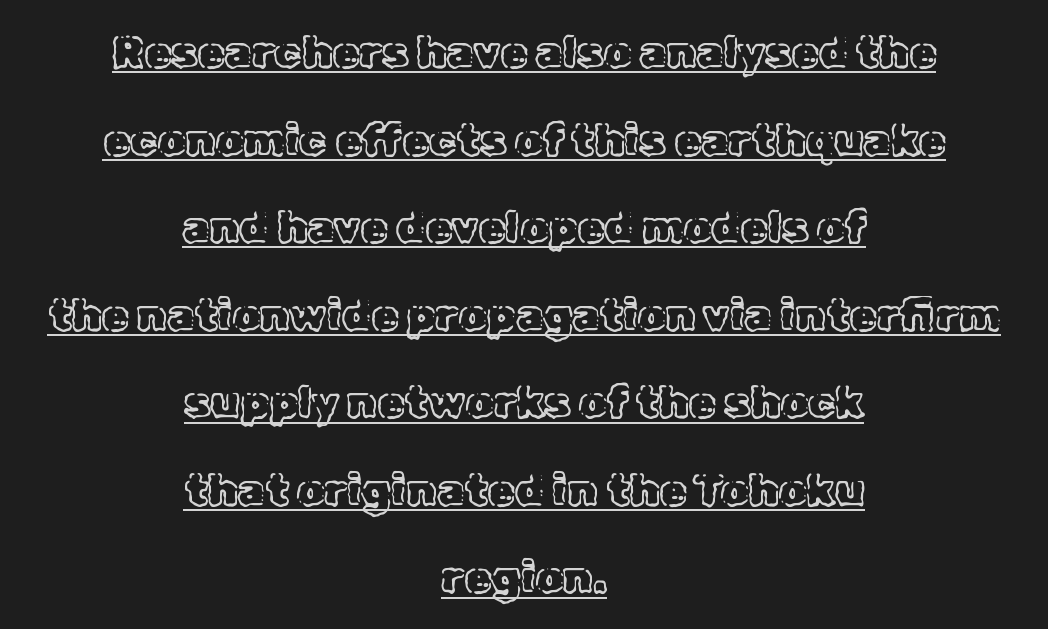
{"italic": "no", "width": "normal", "x_height": "medium", "monospaced": "no", "underline": "yes", "align": "center", "line_spacing": "loose", "line_spacing_ratio": 1.99, "letter_spacing": "normal", "letter_spacing_em": 0.0, "glyph_px": 44}
